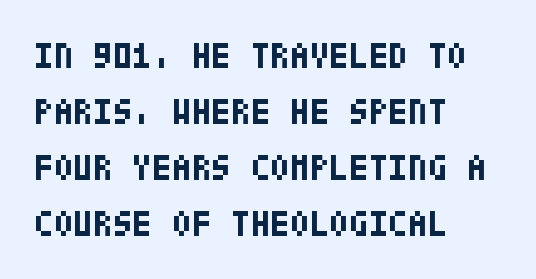
The image shows 36 px bold, condensed sans-serif type, upright; set left-aligned, normal line spacing (1.56x), normal letter spacing, not underlined; low stroke contrast and a large x-height.
